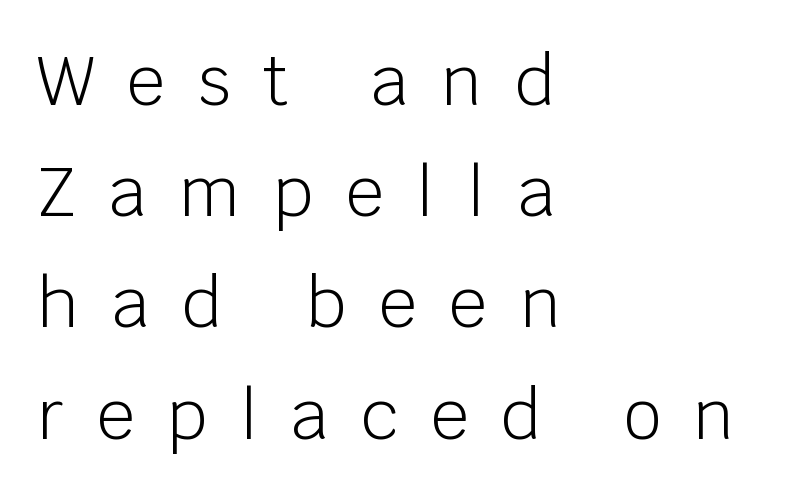
Q: Is the text bold? A: No.
Q: Is the text italic (slanted)? A: No, it is upright.
Q: Is the typeface a serif or a sans-serif typeface? A: Sans-serif.
Q: Is the text underlined? A: No.
Q: How is the paragraph aligned? A: Left-aligned.
Q: Is the spacing between letters normal or unusually wide? A: Unusually wide.
Q: Is the spacing between lines tight, normal or loose? A: Normal.
Q: Width (condensed, normal, or wide)? A: Normal.
Q: Stroke contrast? A: Low.
Q: x-height? A: Large.
Q: Monospaced? A: No.
